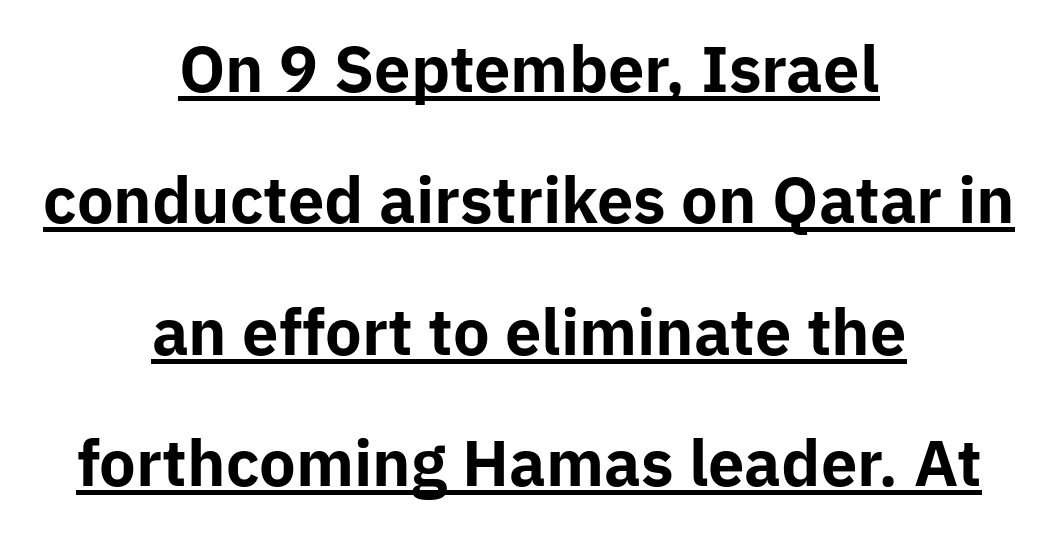
{"serif": "no", "italic": "no", "bold": "yes", "weight": "bold", "width": "normal", "stroke_contrast": "low", "x_height": "medium", "monospaced": "no", "underline": "yes", "align": "center", "line_spacing": "loose", "line_spacing_ratio": 2.12, "letter_spacing": "normal", "letter_spacing_em": 0.0, "glyph_px": 62}
